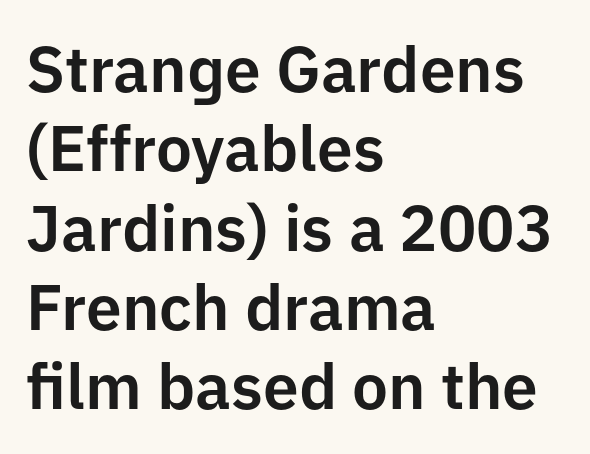
The image shows 64 px sans-serif type, upright; set left-aligned, line spacing 1.24x, normal letter spacing, not underlined; low stroke contrast and a medium x-height.
